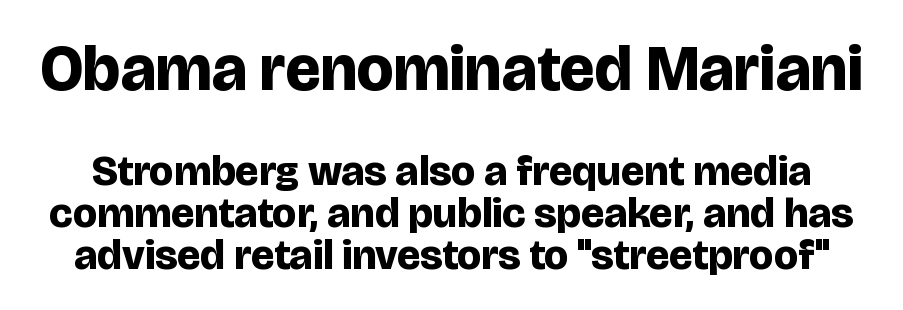
Students, observe: this is what under-led, compact text looks like. The letterforms sit shoulder to shoulder at normal distance. Does the lettering tilt? It doesn't — this is upright. The specimen omits any rule beneath the text block's lines.
